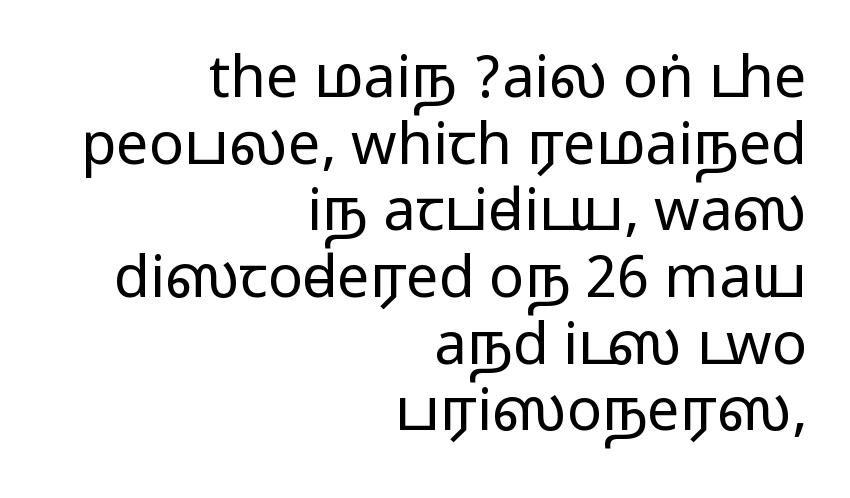
{"serif": "no", "italic": "no", "width": "wide", "stroke_contrast": "medium", "monospaced": "no", "underline": "no", "align": "right", "line_spacing": "tight", "line_spacing_ratio": 1.15, "letter_spacing": "normal", "letter_spacing_em": 0.0, "glyph_px": 58}
